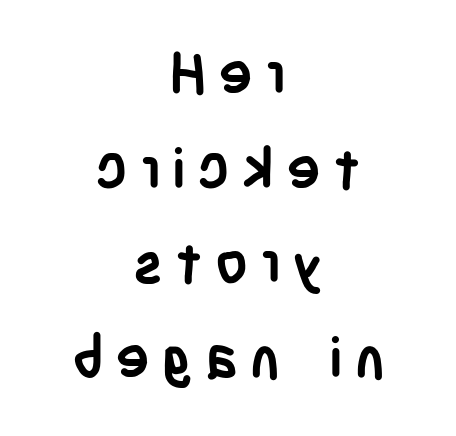
The image shows 57 px semibold, condensed sans-serif type, upright; set centered, normal line spacing (1.66x), unusually wide letter spacing (+0.21 em), not underlined; low stroke contrast and a large x-height.
